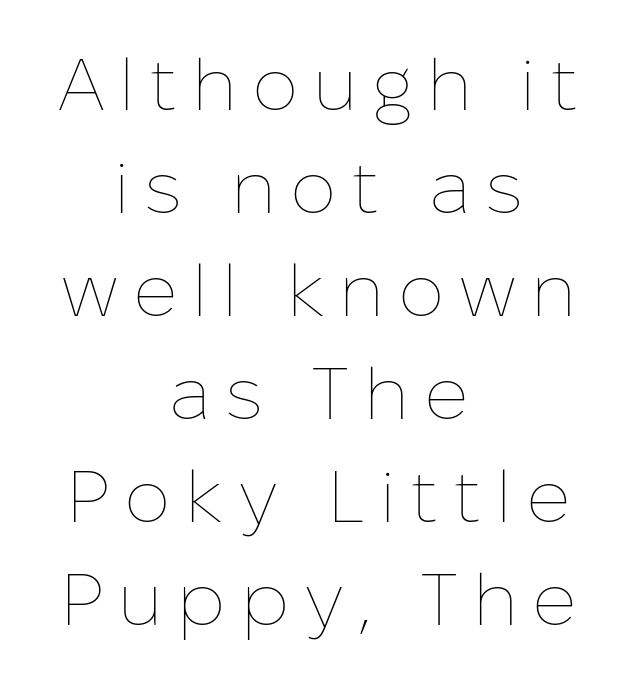
Tracking here is generous; glyphs stand well apart from one another. Line starts and ends both wander, symmetrically. Notice how descenders clear the ascenders below comfortably — that's standard leading. Note the varied advance widths — an 'i' is clearly narrower than an 'm'. Vertical stems look standard width or narrower in stroke.
